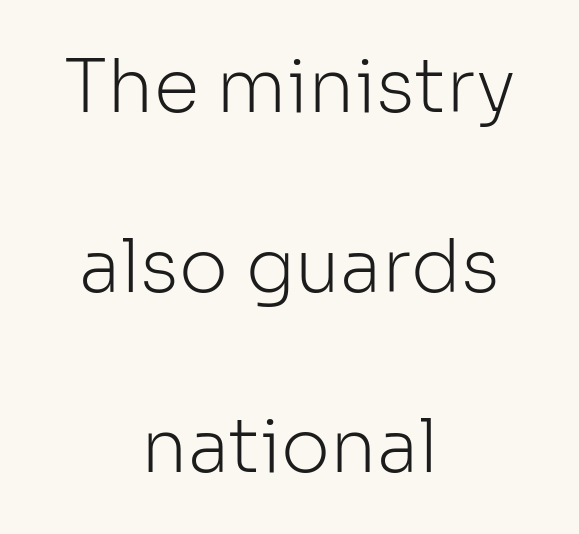
Q: Is the text bold? A: No.
Q: Is the text italic (slanted)? A: No, it is upright.
Q: Is the typeface a serif or a sans-serif typeface? A: Sans-serif.
Q: Is the text underlined? A: No.
Q: How is the paragraph aligned? A: Centered.
Q: Is the spacing between letters normal or unusually wide? A: Normal.
Q: Is the spacing between lines tight, normal or loose? A: Loose.
Q: Width (condensed, normal, or wide)? A: Normal.
Q: Stroke contrast? A: Low.
Q: x-height? A: Medium.
Q: Monospaced? A: No.
